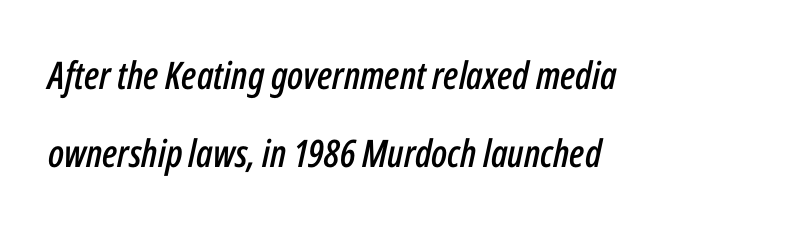
The image shows 38 px condensed type, italic (leaning right); set left-aligned, loose line spacing (2.05x), normal letter spacing, not underlined; low stroke contrast and a medium x-height.
